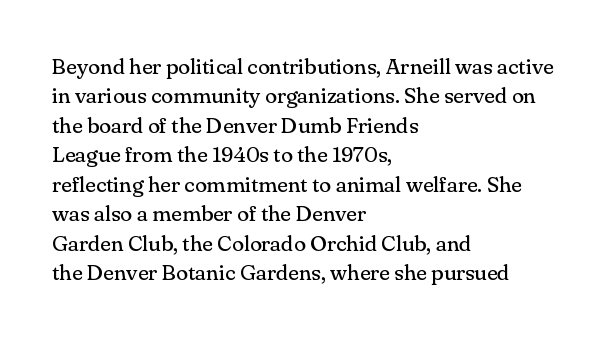
{"italic": "no", "bold": "no", "underline": "no", "align": "left", "line_spacing": "normal", "line_spacing_ratio": 1.34, "letter_spacing": "normal", "letter_spacing_em": 0.0, "glyph_px": 22}
